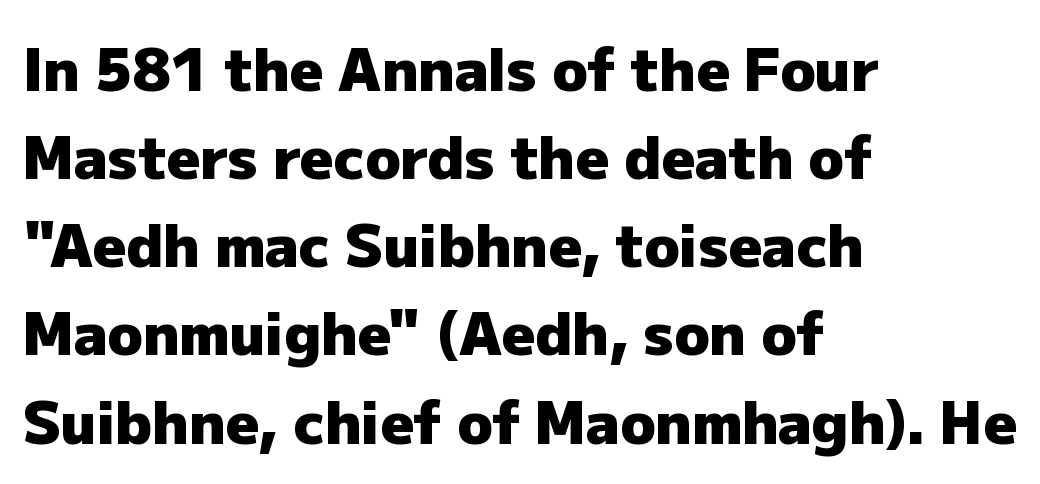
The image shows 58 px heavy sans-serif type, upright; set left-aligned, normal line spacing (1.52x), normal letter spacing, not underlined; low stroke contrast and a medium x-height.
